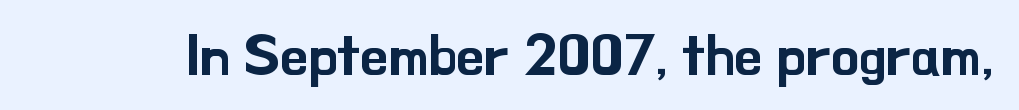
Q: Is the text italic (slanted)? A: No, it is upright.
Q: Is the typeface a serif or a sans-serif typeface? A: Sans-serif.
Q: Is the text underlined? A: No.
Q: Is the spacing between letters normal or unusually wide? A: Normal.
Q: Width (condensed, normal, or wide)? A: Normal.
Q: Stroke contrast? A: Low.
Q: x-height? A: Small.
Q: Monospaced? A: No.
